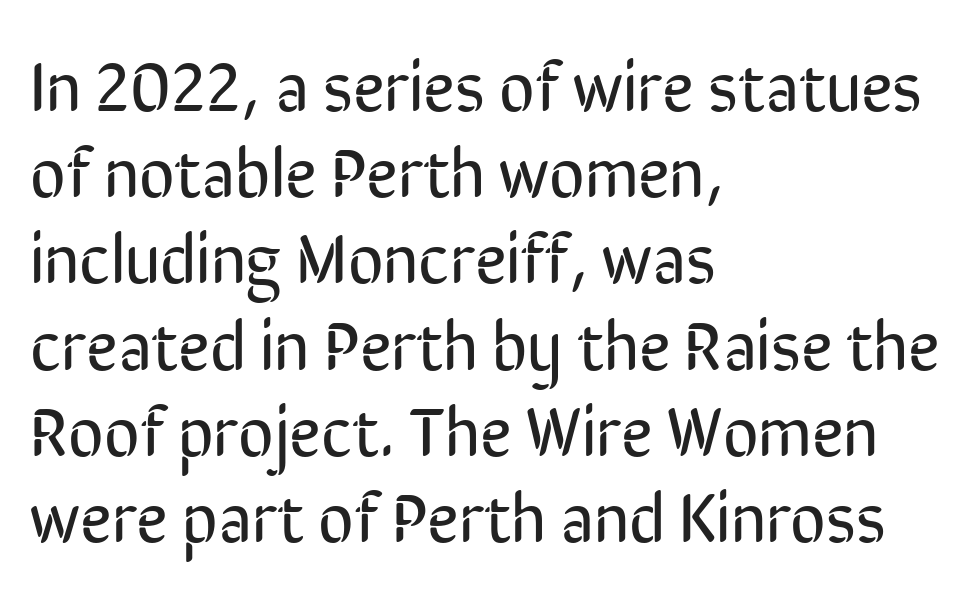
Regarding serifs, this sample does without them. A typesetter would call this proportional, since set widths differ per character. Each row of text sits above clean, open space. Normally led — the rows are evenly, conventionally spaced. Posture: upright roman.
